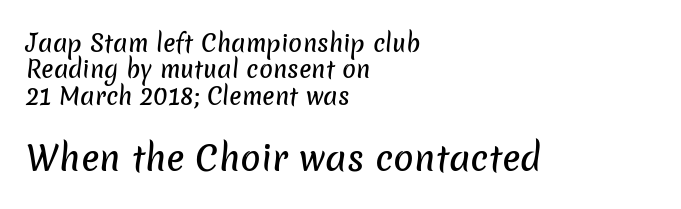
The typeface chosen for these lines omits serifs. Is there much room between lines? No — they nearly touch. Caption: multi-line text, flush left, ragged right. Nothing unusual about the tracking: characters are spaced as the font intends. Character widths vary here, with narrow letters taking less room than wide ones. The face used here appears at its bigger size in the lower chunk.
